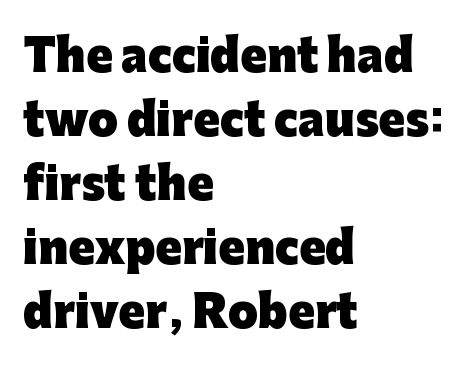
The image shows 43 px heavy sans-serif type, upright; set left-aligned, normal line spacing (1.49x), normal letter spacing, not underlined; low stroke contrast and a medium x-height.
